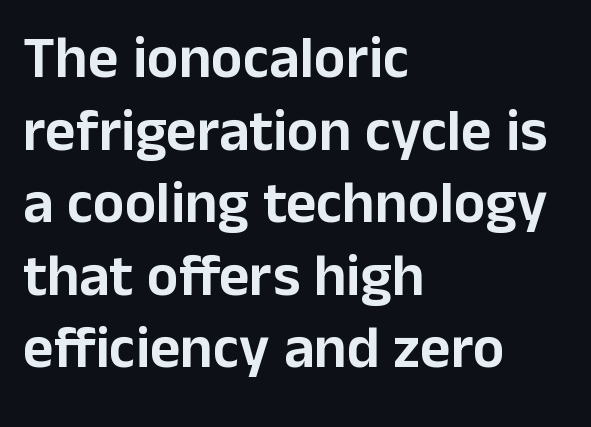
The rendering shows plain stroke endings on the letterforms — a sans-serif design. Every row of glyphs begins at an identical x-position on the left. Do the letters lean? They stand straight. Is the letter spacing exaggerated? No — it looks like the ordinary default. Has an underline been added? It has not. Spacing verdict: proportional, widths tailored to each character.
